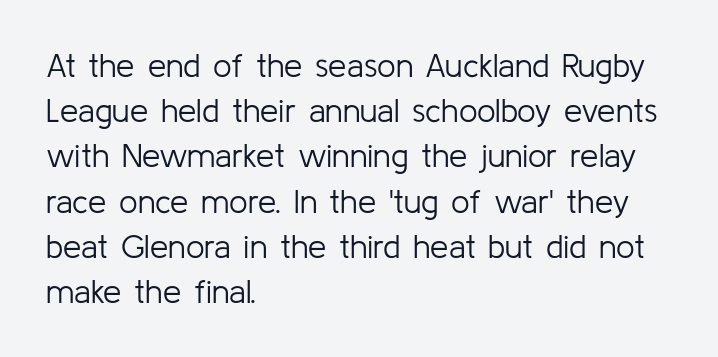
The image shows 33 px light sans-serif type, upright; set left-aligned, normal line spacing (1.37x), normal letter spacing, not underlined; low stroke contrast and a medium x-height.
